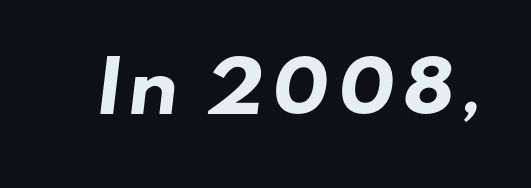
The image shows 68 px heavy, wide sans-serif type; set not underlined; low stroke contrast and a small x-height.
